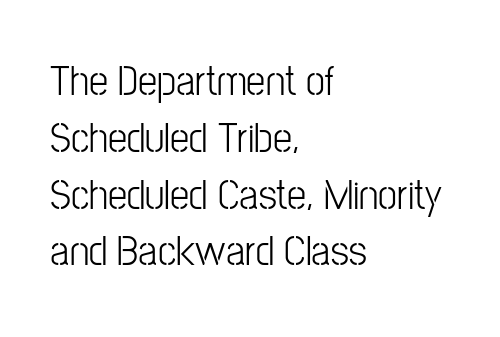
Q: Is the text bold? A: No.
Q: Is the text italic (slanted)? A: No, it is upright.
Q: Is the typeface a serif or a sans-serif typeface? A: Sans-serif.
Q: Is the text underlined? A: No.
Q: How is the paragraph aligned? A: Left-aligned.
Q: Is the spacing between letters normal or unusually wide? A: Normal.
Q: Is the spacing between lines tight, normal or loose? A: Normal.
Q: Width (condensed, normal, or wide)? A: Condensed.
Q: Stroke contrast? A: Low.
Q: x-height? A: Medium.
Q: Monospaced? A: No.
